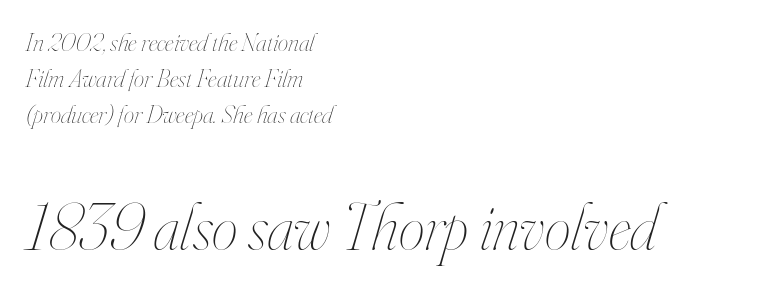
The image shows 66 px thin, condensed type, italic (leaning right); set left-aligned, normal line spacing (1.38x), normal letter spacing, not underlined; the second (bottom) block is 2.54x larger; high stroke contrast and a small x-height.
